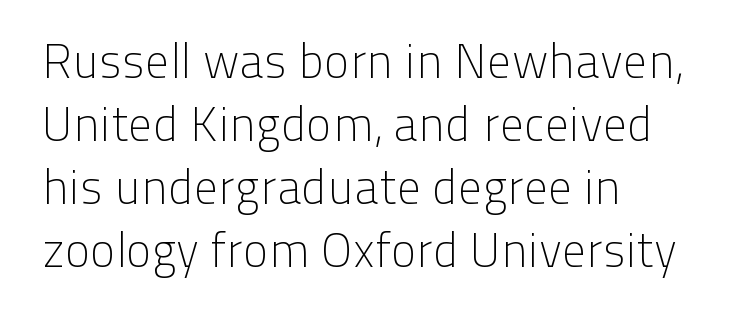
Does the copy run flush right? No — it runs flush left. Character widths vary here, with narrow letters taking less room than wide ones. A light-to-regular cut is what we see here. Honestly, the row spacing looks completely unremarkable. Is the letter spacing exaggerated? No — it looks like the ordinary default.
